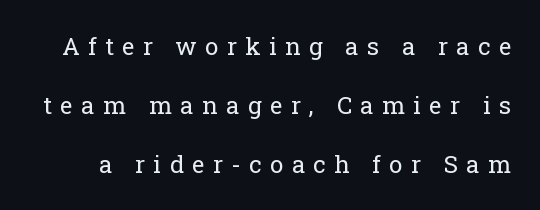
The space directly below the letters is spotless. A typesetter would call this heavily tracked-out type. The leading is generous, giving the passage an open texture. Counters stay open thanks to moderate or lighter strokes.
